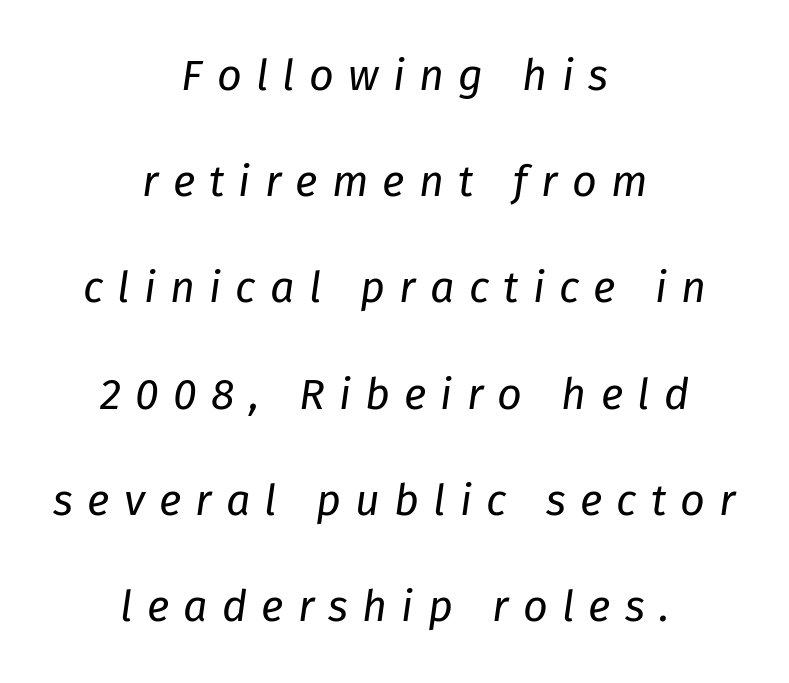
Descender tails drop into unmarked territory. Is the type heavy? It reads as light-to-regular instead. Do the characters align in a grid? No, the font is proportional. Does the copy run flush right? No — it is centered line by line.
